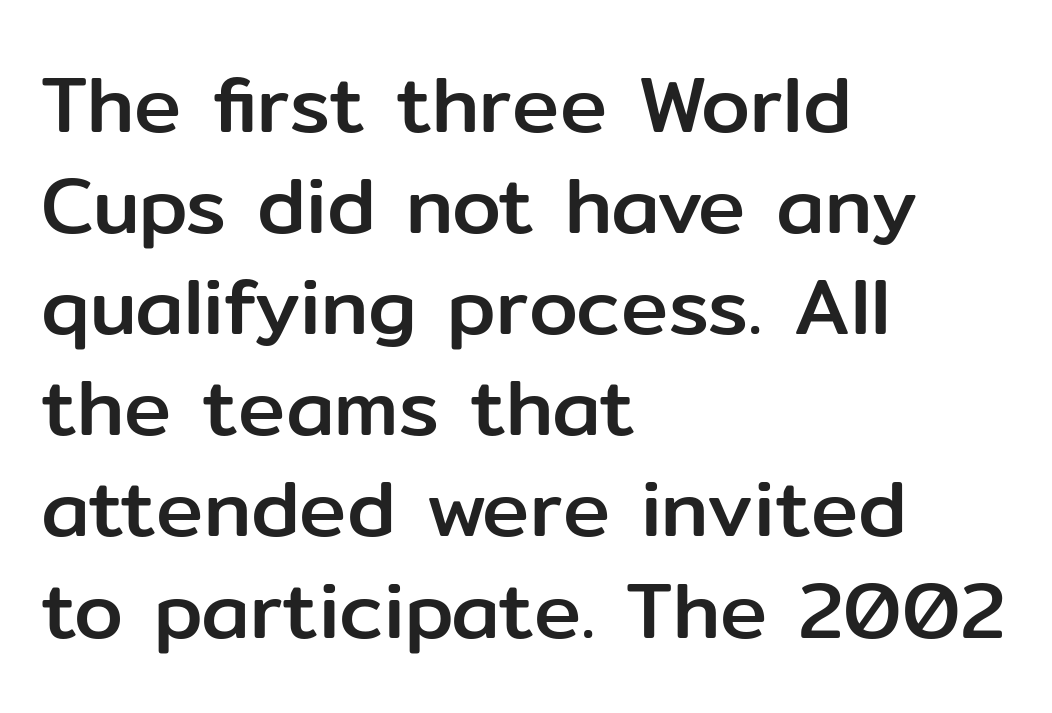
{"serif": "no", "italic": "no", "width": "normal", "stroke_contrast": "low", "x_height": "medium", "monospaced": "no", "underline": "no", "align": "left", "line_spacing": "normal", "line_spacing_ratio": 1.28, "letter_spacing": "normal", "letter_spacing_em": 0.0, "glyph_px": 79}
